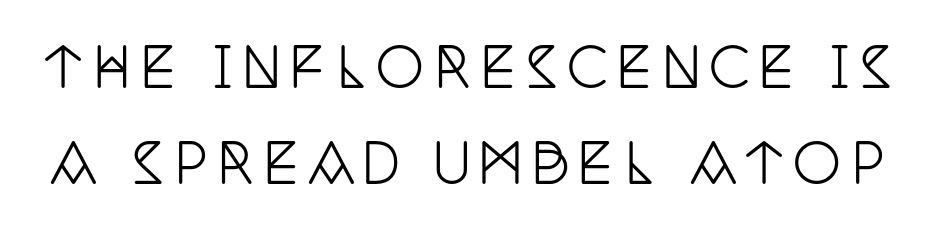
{"serif": "yes", "italic": "no", "width": "condensed", "stroke_contrast": "low", "x_height": "large", "monospaced": "no", "underline": "no", "line_spacing_ratio": 1.78, "glyph_px": 54}
